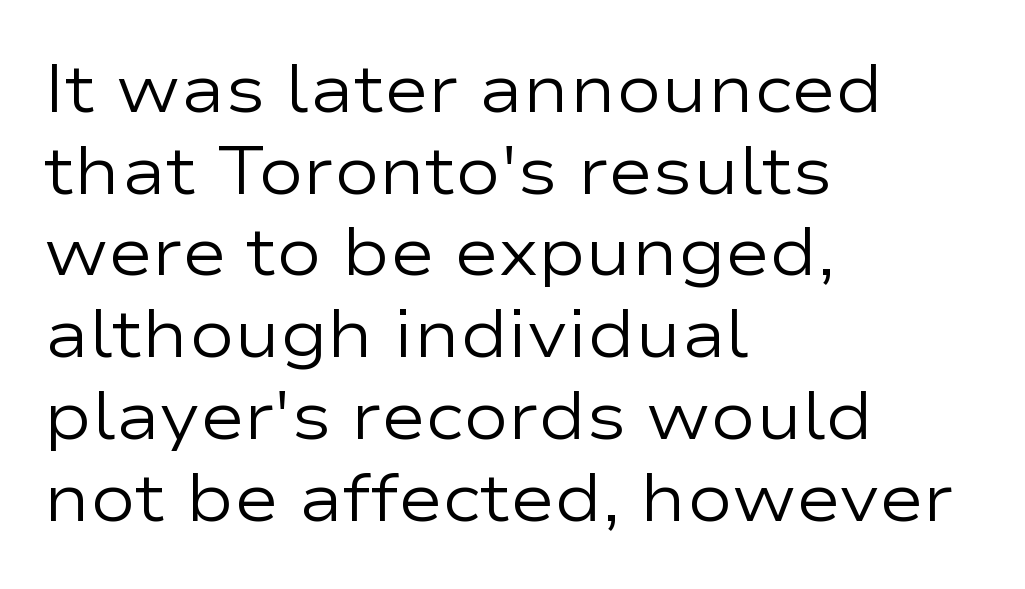
Examine the stroke ends and you'll find no serifs. The rendering anchors every line to the left-hand side. This rendering leaves character spacing at its baseline value. Spacing verdict: proportional, widths tailored to each character. Has an underline been added? It has not. The letters stand upright; this is a roman face.
